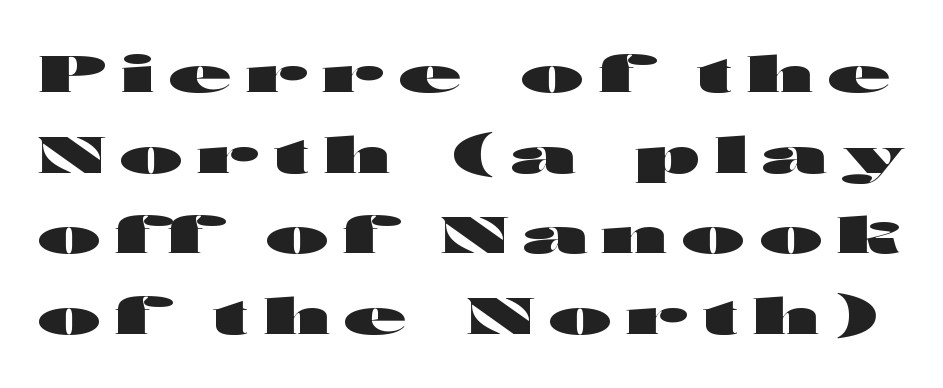
{"serif": "no", "italic": "no", "bold": "yes", "weight": "heavy", "width": "wide", "stroke_contrast": "high", "x_height": "medium", "monospaced": "no", "underline": "no", "line_spacing": "normal", "line_spacing_ratio": 1.58, "letter_spacing": "wide", "letter_spacing_em": 0.29, "glyph_px": 51}
